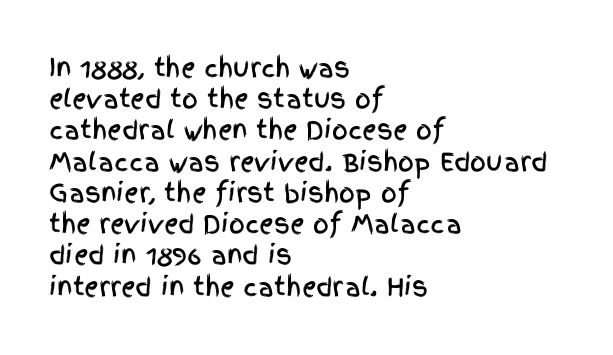
The image shows 25 px text type, upright; set left-aligned, normal line spacing (1.25x), normal letter spacing, not underlined.
